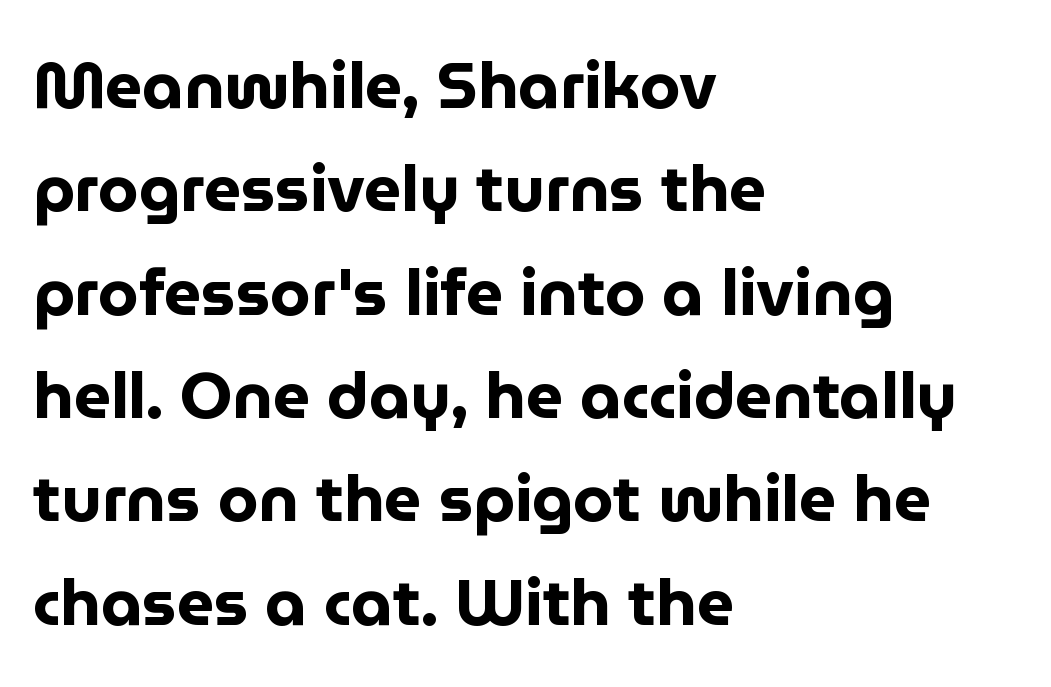
The image shows 65 px bold sans-serif type, upright; set left-aligned, normal line spacing (1.59x), normal letter spacing, not underlined; low stroke contrast and a medium x-height.
